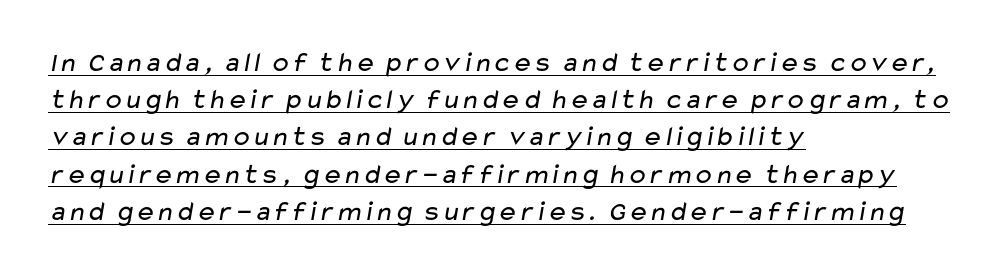
The image shows 28 px regular-weight, wide sans-serif type; set left-aligned, normal line spacing (1.33x), normal letter spacing, underlined; low stroke contrast and a medium x-height.
